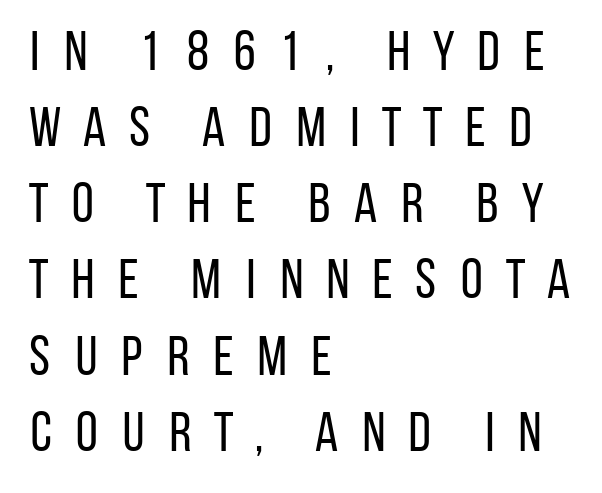
{"serif": "no", "italic": "no", "bold": "no", "weight": "regular", "width": "condensed", "stroke_contrast": "low", "x_height": "large", "monospaced": "no", "underline": "no", "align": "left", "line_spacing": "normal", "line_spacing_ratio": 1.36, "letter_spacing": "wide", "letter_spacing_em": 0.36, "glyph_px": 56}
